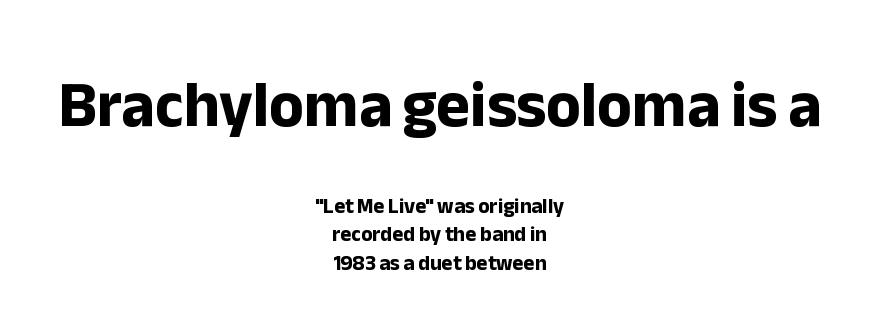
Its strokes are broad and dark, the hallmark of bold type. A centered setting, common on invitations and titles, is used for this passage. The area under the type is left untouched. A typesetter would call this leading conventional body-copy spacing. Serifs: no, the terminals of the letterforms are clean.
